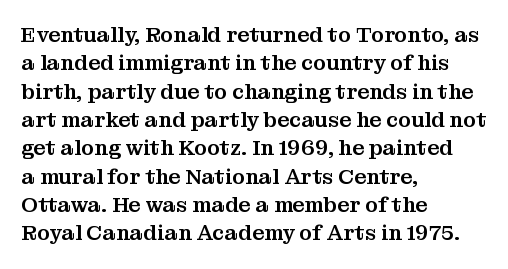
{"italic": "no", "underline": "no", "align": "left", "line_spacing": "normal", "line_spacing_ratio": 1.35, "letter_spacing": "normal", "letter_spacing_em": 0.0, "glyph_px": 21}
